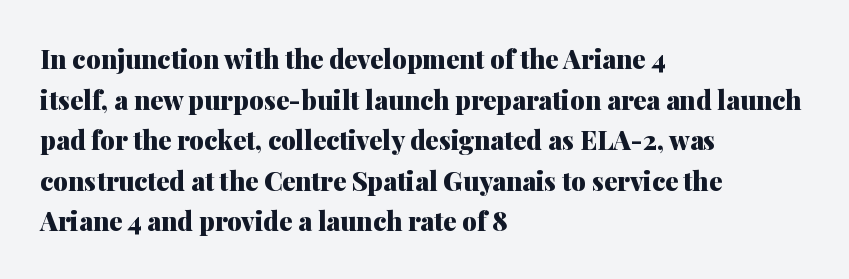
Q: Is the text bold? A: Yes.
Q: Is the text italic (slanted)? A: No, it is upright.
Q: Is the text underlined? A: No.
Q: How is the paragraph aligned? A: Left-aligned.
Q: Is the spacing between letters normal or unusually wide? A: Normal.
Q: Is the spacing between lines tight, normal or loose? A: Normal.
